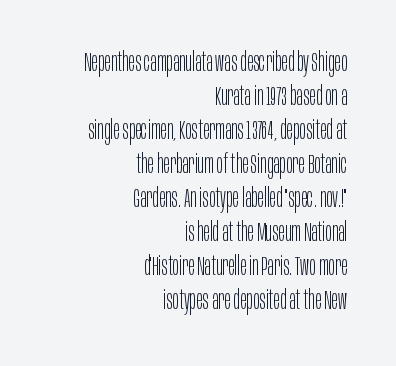
The image shows 27 px text type, upright; set right-aligned, normal line spacing (1.26x), normal letter spacing, not underlined.
